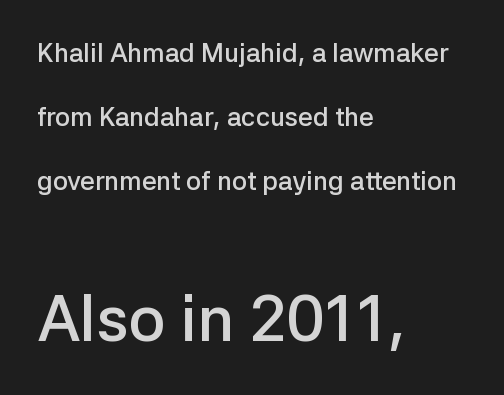
Q: Is the text bold? A: Semi-bold.
Q: Is the text italic (slanted)? A: No, it is upright.
Q: Is the typeface a serif or a sans-serif typeface? A: Sans-serif.
Q: Is the text underlined? A: No.
Q: How is the paragraph aligned? A: Left-aligned.
Q: Is the spacing between letters normal or unusually wide? A: Normal.
Q: Is the spacing between lines tight, normal or loose? A: Loose.
Q: Which block of text is set in a larger size, the first (top) or the second (bottom)? A: The second (bottom) one.
Q: Width (condensed, normal, or wide)? A: Normal.
Q: Stroke contrast? A: Low.
Q: x-height? A: Medium.
Q: Monospaced? A: No.
